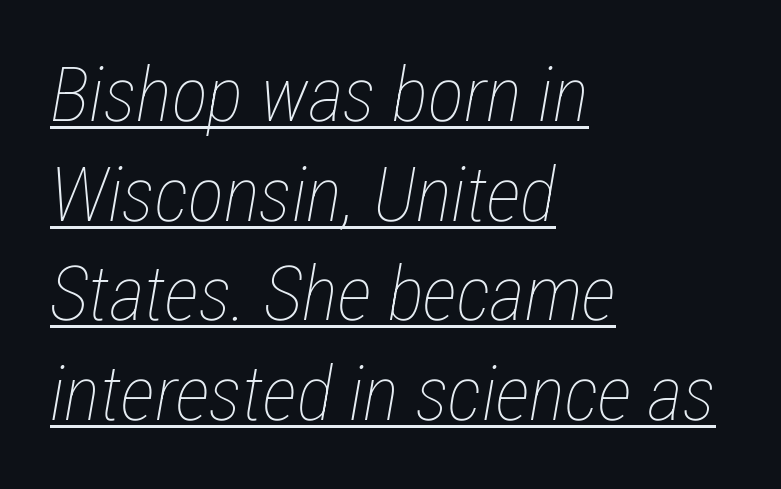
{"italic": "yes", "lean": "right", "slant_degrees": 12, "bold": "no", "weight": "thin", "width": "condensed", "stroke_contrast": "low", "x_height": "medium", "monospaced": "no", "underline": "yes", "align": "left", "line_spacing": "normal", "line_spacing_ratio": 1.31, "letter_spacing": "normal", "letter_spacing_em": 0.0, "glyph_px": 76}
